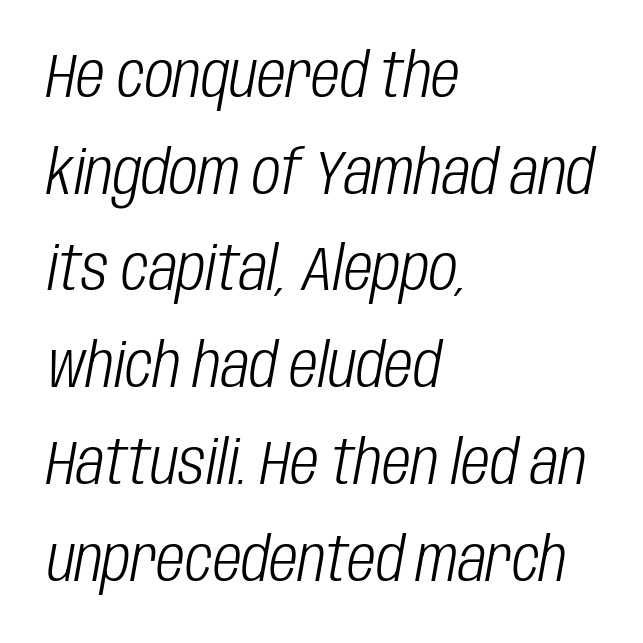
{"italic": "yes", "lean": "right", "slant_degrees": 10, "bold": "no", "weight": "light", "width": "condensed", "stroke_contrast": "low", "x_height": "large", "monospaced": "no", "underline": "no", "align": "left", "line_spacing": "normal", "line_spacing_ratio": 1.56, "letter_spacing": "normal", "letter_spacing_em": 0.0, "glyph_px": 62}
